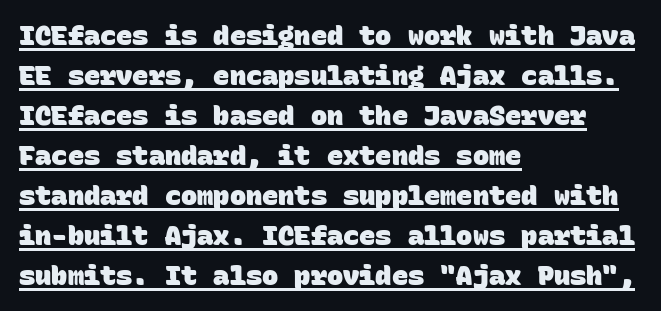
Q: Is the text bold? A: Yes.
Q: Is the text underlined? A: Yes.
Q: How is the paragraph aligned? A: Left-aligned.
Q: Is the spacing between letters normal or unusually wide? A: Normal.
Q: Is the spacing between lines tight, normal or loose? A: Normal.
